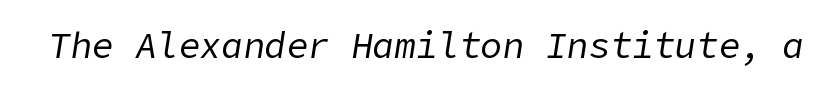
Glance below the letters and you will spot only blank space. Is the type heavy? It reads as light-to-regular instead. Between one letter and the next there's only the usual sliver of space. Rendered with sloped, italic letterforms.
